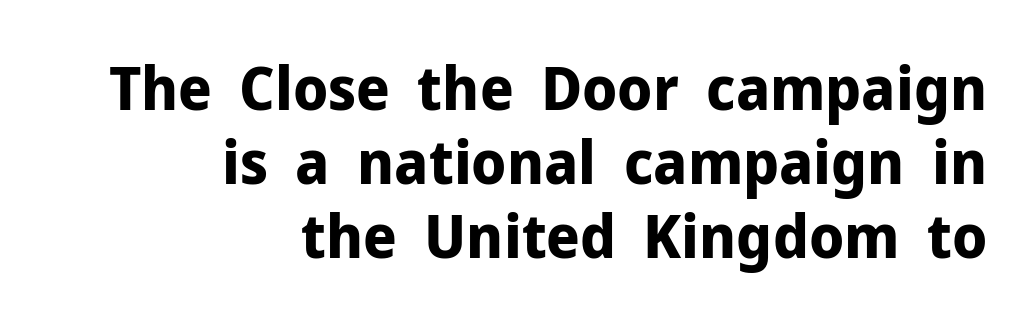
{"serif": "no", "italic": "no", "bold": "yes", "weight": "bold", "width": "normal", "stroke_contrast": "low", "x_height": "medium", "monospaced": "no", "underline": "no", "align": "right", "line_spacing_ratio": 1.21, "letter_spacing": "normal", "letter_spacing_em": 0.0, "glyph_px": 61}
